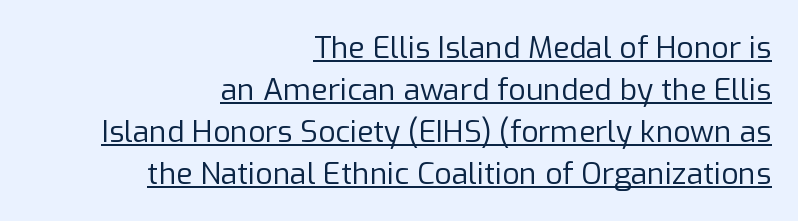
The image shows 30 px regular-weight sans-serif type, upright; set right-aligned, normal line spacing (1.4x), normal letter spacing, underlined; low stroke contrast and a medium x-height.
